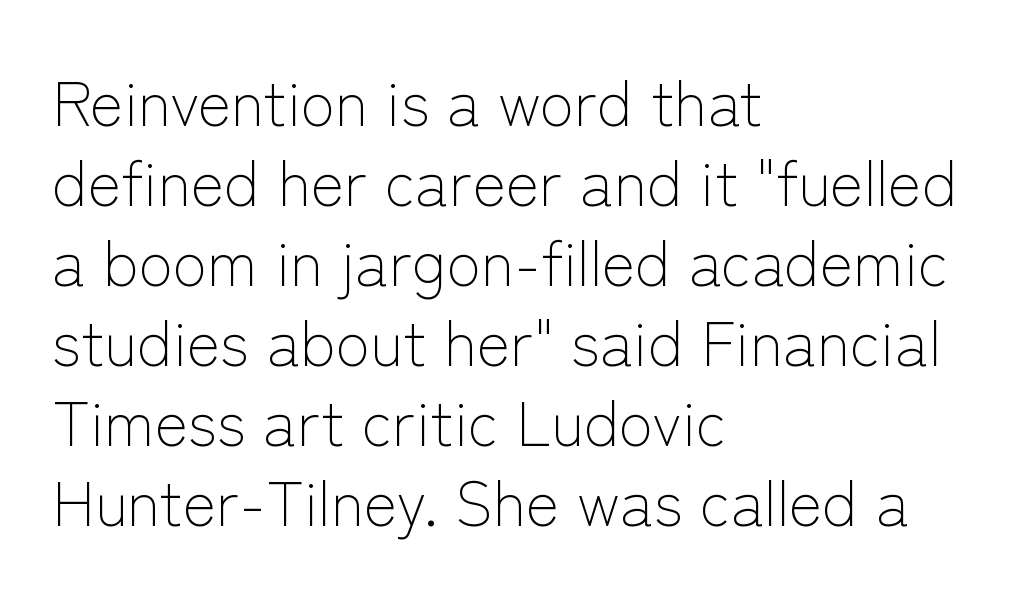
Q: Is the text bold? A: No.
Q: Is the text italic (slanted)? A: No, it is upright.
Q: Is the typeface a serif or a sans-serif typeface? A: Sans-serif.
Q: Is the text underlined? A: No.
Q: How is the paragraph aligned? A: Left-aligned.
Q: Is the spacing between letters normal or unusually wide? A: Normal.
Q: Is the spacing between lines tight, normal or loose? A: Normal.
Q: Width (condensed, normal, or wide)? A: Normal.
Q: Stroke contrast? A: Low.
Q: x-height? A: Medium.
Q: Monospaced? A: No.
